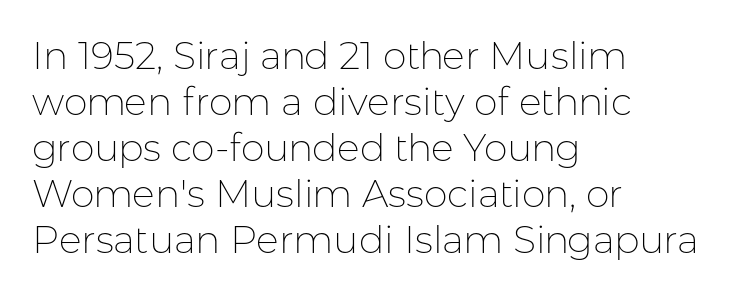
Q: Is the text bold? A: No.
Q: Is the text italic (slanted)? A: No, it is upright.
Q: Is the typeface a serif or a sans-serif typeface? A: Sans-serif.
Q: Is the text underlined? A: No.
Q: How is the paragraph aligned? A: Left-aligned.
Q: Is the spacing between letters normal or unusually wide? A: Normal.
Q: Width (condensed, normal, or wide)? A: Normal.
Q: Stroke contrast? A: Low.
Q: x-height? A: Medium.
Q: Monospaced? A: No.
